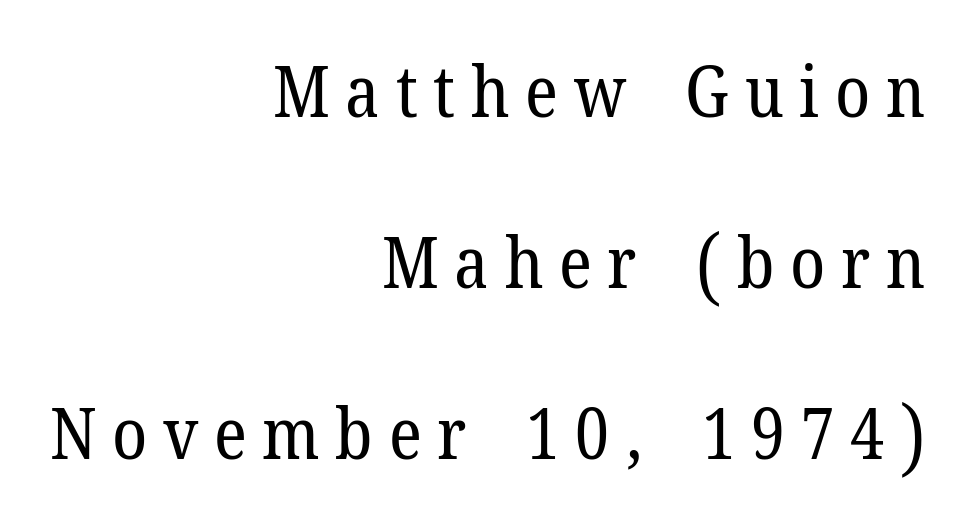
{"serif": "yes", "italic": "no", "bold": "no", "weight": "regular", "width": "normal", "stroke_contrast": "low", "x_height": "medium", "monospaced": "no", "underline": "no", "align": "right", "line_spacing": "loose", "line_spacing_ratio": 2.41, "letter_spacing": "wide", "letter_spacing_em": 0.22, "glyph_px": 71}
